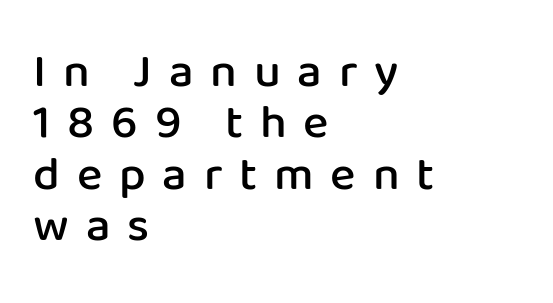
These lines carry some extra weight — a demibold, not a full bold. You could not count columns in this text — the font is proportionally spaced. The area under the type is left untouched. Horizontal bands of white between lines are thin slivers.
